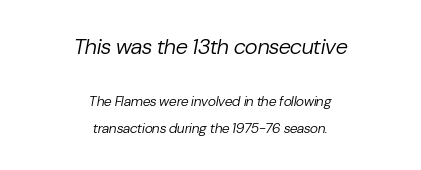
Q: Is the text bold? A: No.
Q: Is the text italic (slanted)? A: Yes, it leans right by about 10 degrees.
Q: Is the text underlined? A: No.
Q: How is the paragraph aligned? A: Centered.
Q: Is the spacing between letters normal or unusually wide? A: Normal.
Q: Is the spacing between lines tight, normal or loose? A: Loose.
Q: Which block of text is set in a larger size, the first (top) or the second (bottom)? A: The first (top) one.
